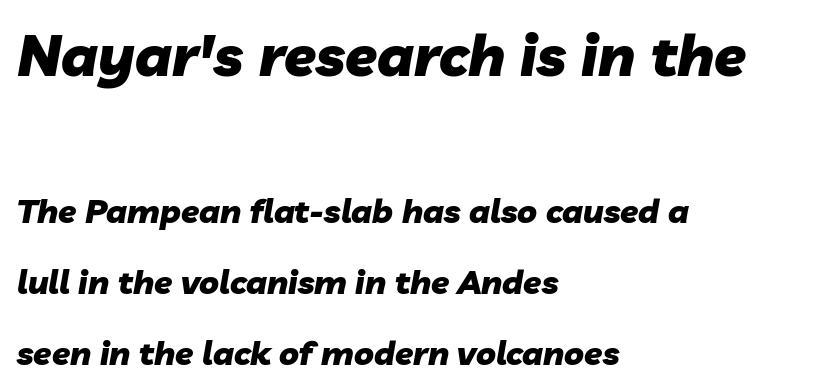
Q: Is the text bold? A: Yes.
Q: Is the text italic (slanted)? A: Yes, it leans right by about 10 degrees.
Q: Is the text underlined? A: No.
Q: How is the paragraph aligned? A: Left-aligned.
Q: Is the spacing between letters normal or unusually wide? A: Normal.
Q: Is the spacing between lines tight, normal or loose? A: Loose.
Q: Which block of text is set in a larger size, the first (top) or the second (bottom)? A: The first (top) one.
Q: Width (condensed, normal, or wide)? A: Normal.
Q: Stroke contrast? A: Low.
Q: x-height? A: Medium.
Q: Monospaced? A: No.
